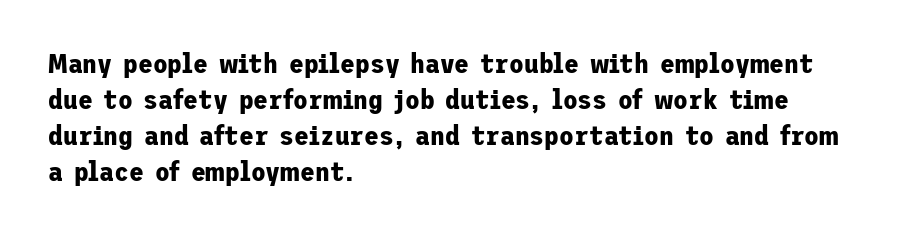
Is there much room between lines? A standard amount, neither cramped nor airy. This rendering features lettering with no underline. The typography opts for an upright posture over an oblique one. Standard letterfit; no display-style spreading of the glyphs. Line starts are locked; line ends wander. Heavy-handed strokes throughout: this text is bold.
